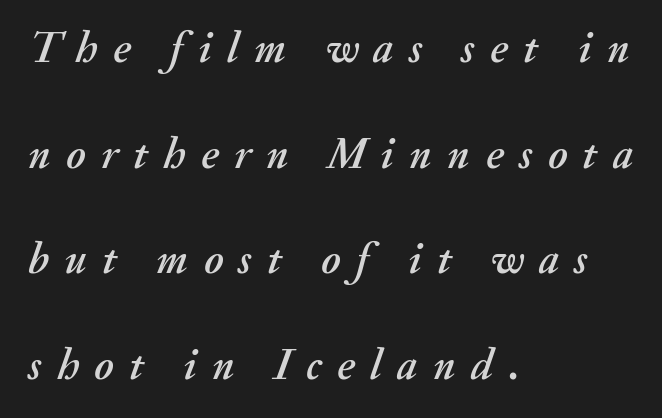
The area under the type is left untouched. Tracking value appears strongly positive — letters spread wide. The compositor pushed each line to the left boundary. This sample trades compactness for vertical openness between lines. Character widths vary here, with narrow letters taking less room than wide ones. The font's italic variant was chosen for this text.
